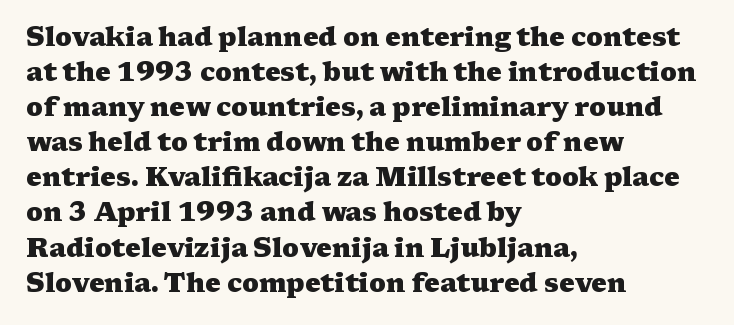
Spacing between characters is what you'd get straight out of the box. If you drew a line through each stem, it would be perfectly vertical. Which margin do the lines hug? The left one — the right edge is uneven. Leading: standard. Is the type bold? Yes — the strokes are clearly thick and heavy.
